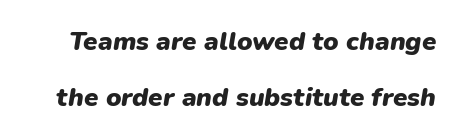
Q: Is the text bold? A: Yes.
Q: Is the text italic (slanted)? A: Yes, it leans right by about 9 degrees.
Q: Is the text underlined? A: No.
Q: Is the spacing between letters normal or unusually wide? A: Normal.
Q: Is the spacing between lines tight, normal or loose? A: Loose.
